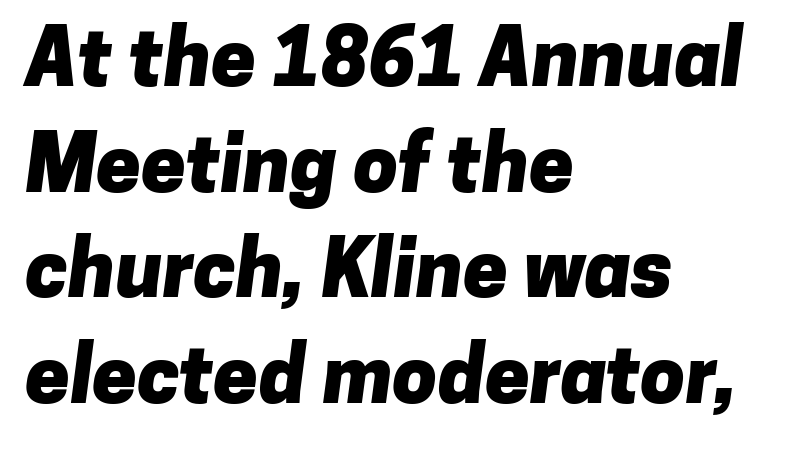
{"serif": "no", "bold": "yes", "weight": "heavy", "width": "normal", "stroke_contrast": "low", "x_height": "medium", "monospaced": "no", "underline": "no", "align": "left", "line_spacing": "normal", "line_spacing_ratio": 1.32, "letter_spacing": "normal", "letter_spacing_em": 0.0, "glyph_px": 80}
